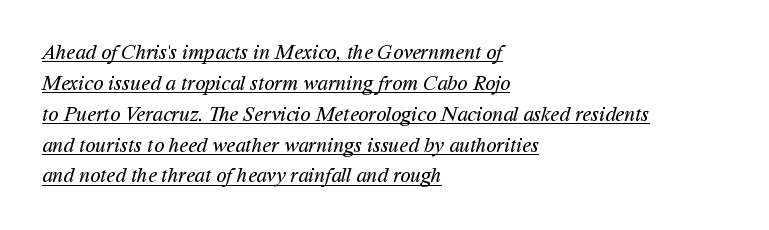
The image shows 21 px text type; set left-aligned, normal line spacing (1.47x), normal letter spacing, underlined.
